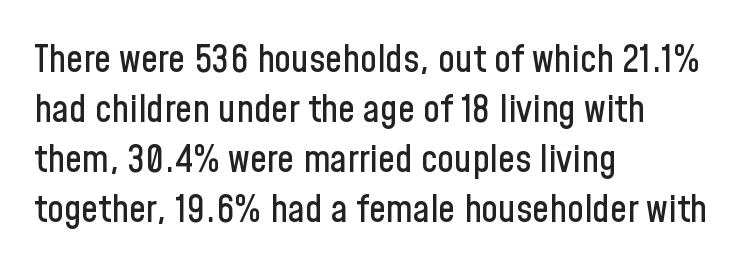
The image shows 38 px condensed sans-serif type, upright; set left-aligned, normal line spacing (1.32x), normal letter spacing, not underlined; low stroke contrast and a medium x-height.
